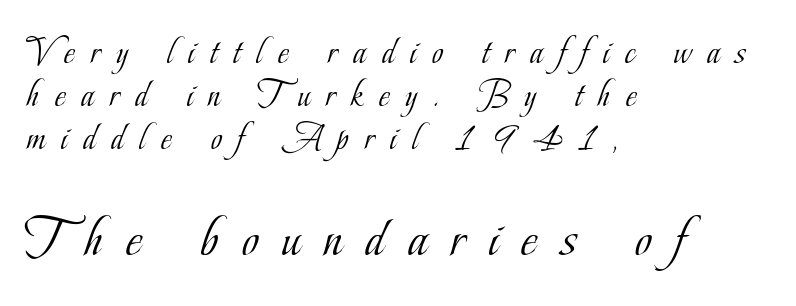
The image shows 57 px light, condensed serif type; set left-aligned, tight line spacing (1.13x), unusually wide letter spacing (+0.42 em), not underlined; the second (bottom) block is 1.5x larger; low stroke contrast and a small x-height.
